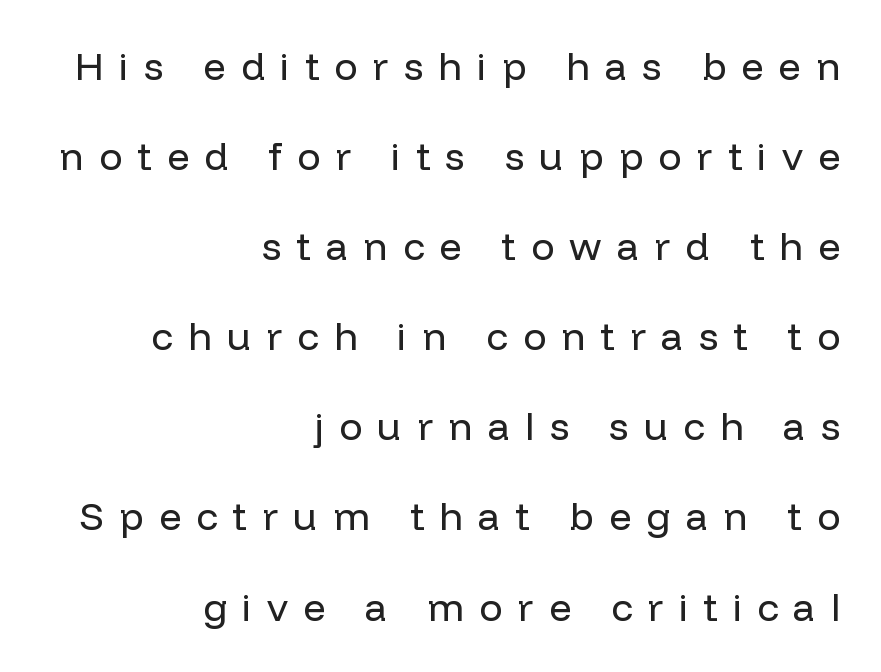
Line ends are locked; line starts wander. The glyphs are unaccompanied by any horizontal stroke below them. The axis of the letterforms is exactly vertical. Each letter keeps its own natural width here, so spacing adapts to shape. Vertical spacing — loose. Someone cranked the tracking dial way up on this one.
